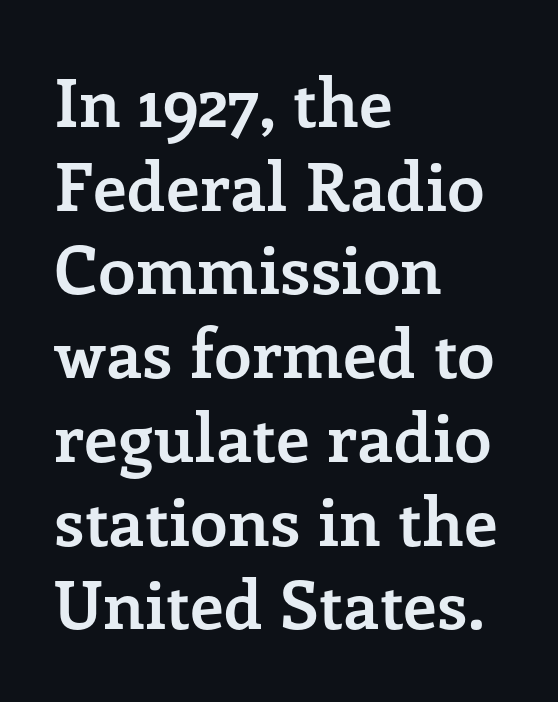
The image shows 67 px semibold serif type, upright; set left-aligned, normal line spacing (1.25x), normal letter spacing, not underlined; low stroke contrast and a medium x-height.
